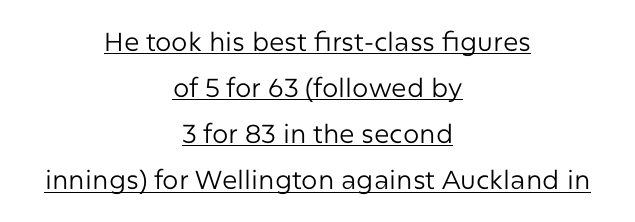
{"italic": "no", "bold": "no", "underline": "yes", "align": "center", "line_spacing_ratio": 1.77, "letter_spacing": "normal", "letter_spacing_em": 0.0, "glyph_px": 26}
